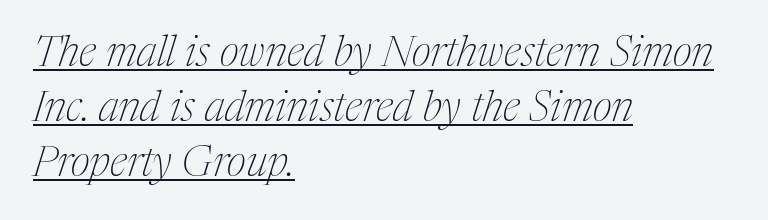
The image shows 42 px thin, condensed serif type, italic (leaning right); set left-aligned, normal line spacing (1.31x), normal letter spacing, underlined; medium stroke contrast and a medium x-height.
